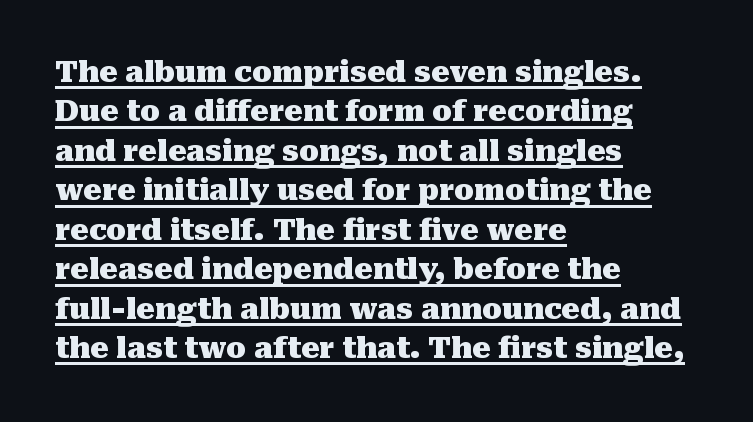
{"serif": "yes", "italic": "no", "bold": "yes", "weight": "heavy", "width": "normal", "stroke_contrast": "medium", "x_height": "medium", "monospaced": "no", "underline": "yes", "align": "left", "line_spacing": "normal", "line_spacing_ratio": 1.36, "letter_spacing": "normal", "letter_spacing_em": 0.0, "glyph_px": 29}
